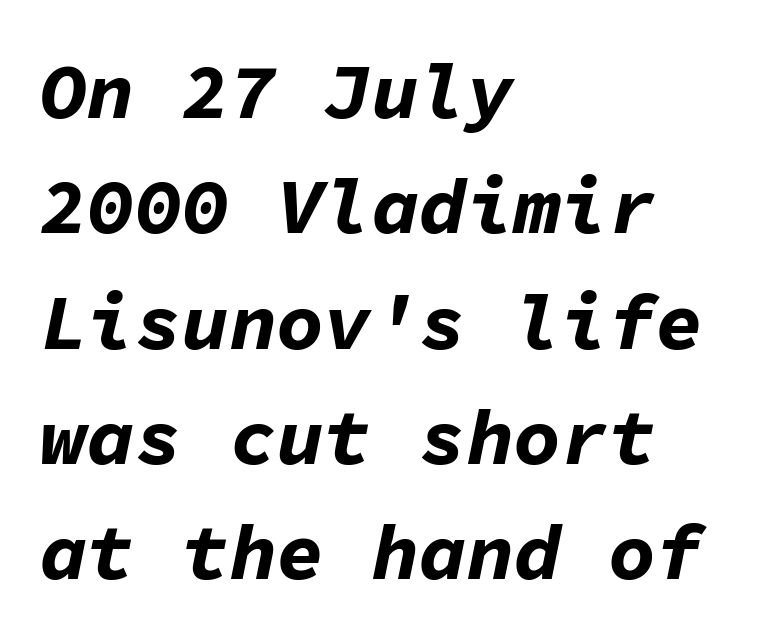
The passage shown is not underscored anywhere. Does the copy run flush right? No — it runs flush left. Line spacing here is normal. This rendering leaves character spacing at its baseline value. A typesetter would mark this as italic.
